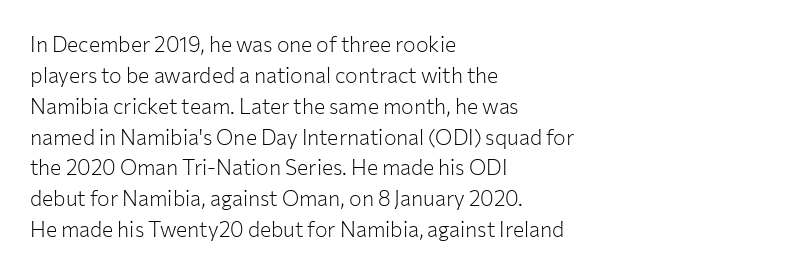
If you drew a line through each stem, it would be perfectly vertical. Leftover space on each line is placed entirely after the last word. The vertical gap from one line to the next is medium. The specimen omits any rule beneath the text block's lines.
